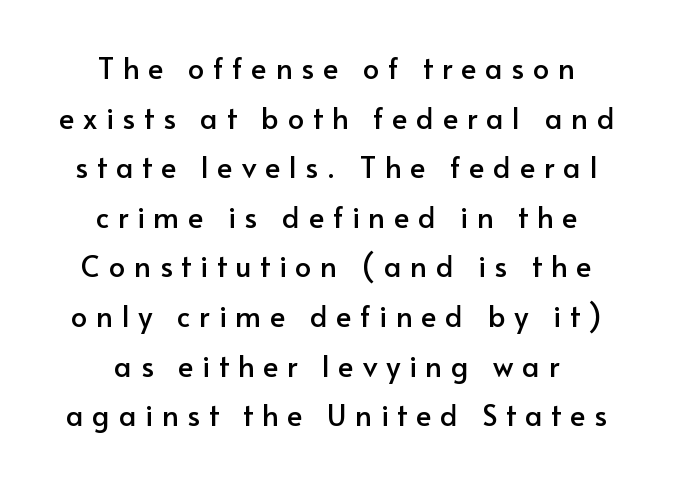
Q: Is the text italic (slanted)? A: No, it is upright.
Q: Is the typeface a serif or a sans-serif typeface? A: Sans-serif.
Q: Is the text underlined? A: No.
Q: How is the paragraph aligned? A: Centered.
Q: Is the spacing between letters normal or unusually wide? A: Unusually wide.
Q: Width (condensed, normal, or wide)? A: Normal.
Q: Stroke contrast? A: Low.
Q: x-height? A: Small.
Q: Monospaced? A: No.
